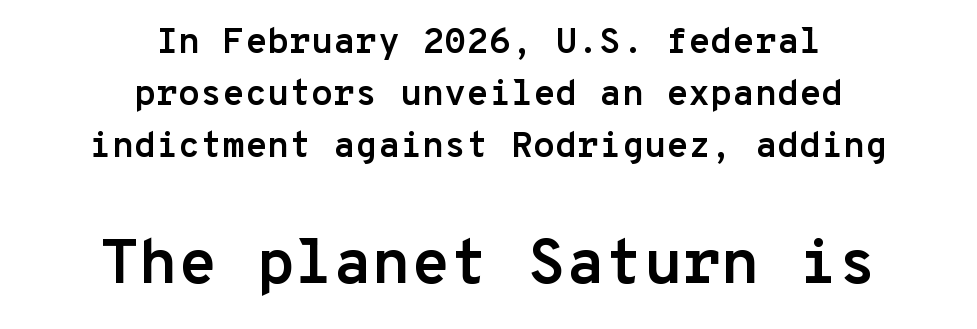
Q: Is the text bold? A: Yes.
Q: Is the text italic (slanted)? A: No, it is upright.
Q: Is the typeface a serif or a sans-serif typeface? A: Sans-serif.
Q: Is the text underlined? A: No.
Q: How is the paragraph aligned? A: Centered.
Q: Is the spacing between letters normal or unusually wide? A: Normal.
Q: Is the spacing between lines tight, normal or loose? A: Normal.
Q: Which block of text is set in a larger size, the first (top) or the second (bottom)? A: The second (bottom) one.
Q: Width (condensed, normal, or wide)? A: Normal.
Q: Stroke contrast? A: Low.
Q: x-height? A: Medium.
Q: Monospaced? A: Yes.
